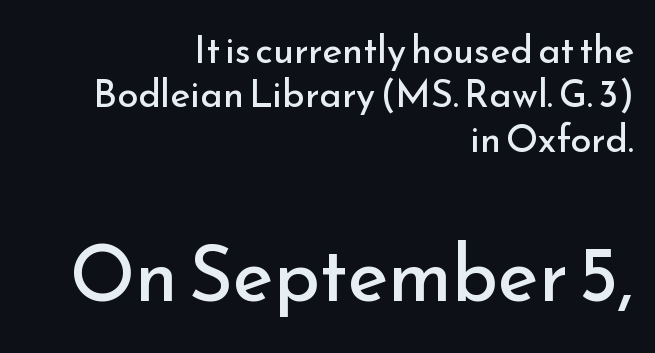
The axis of the letterforms is exactly vertical. The face looks like a standard text weight, possibly lighter. Top chunk: small. Bottom chunk: large. The passage shown is typed in a proportional face where columns would drift. In terms of letterform style, serifs are entirely absent. Is the block centered? No — it sits flush against the right margin.
